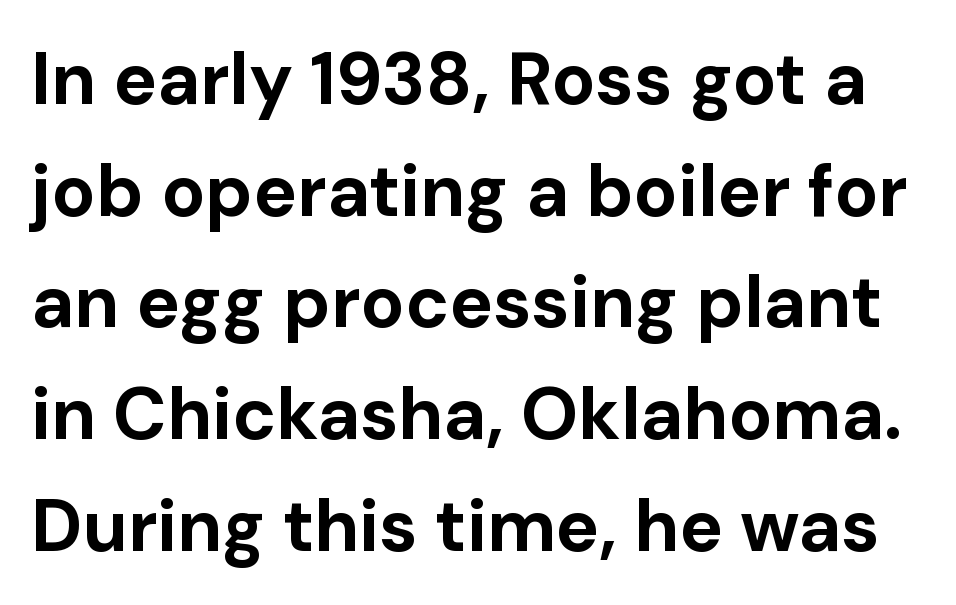
Q: Is the text bold? A: Yes.
Q: Is the text italic (slanted)? A: No, it is upright.
Q: Is the typeface a serif or a sans-serif typeface? A: Sans-serif.
Q: Is the text underlined? A: No.
Q: Is the spacing between letters normal or unusually wide? A: Normal.
Q: Is the spacing between lines tight, normal or loose? A: Normal.
Q: Width (condensed, normal, or wide)? A: Normal.
Q: Stroke contrast? A: Low.
Q: x-height? A: Medium.
Q: Monospaced? A: No.
